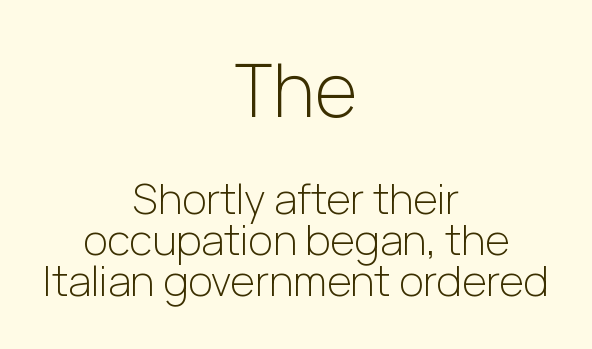
The image shows 73 px light sans-serif type, upright; set centered, tight line spacing (0.98x), normal letter spacing, not underlined; the first (top) block is 1.74x larger; low stroke contrast and a medium x-height.
